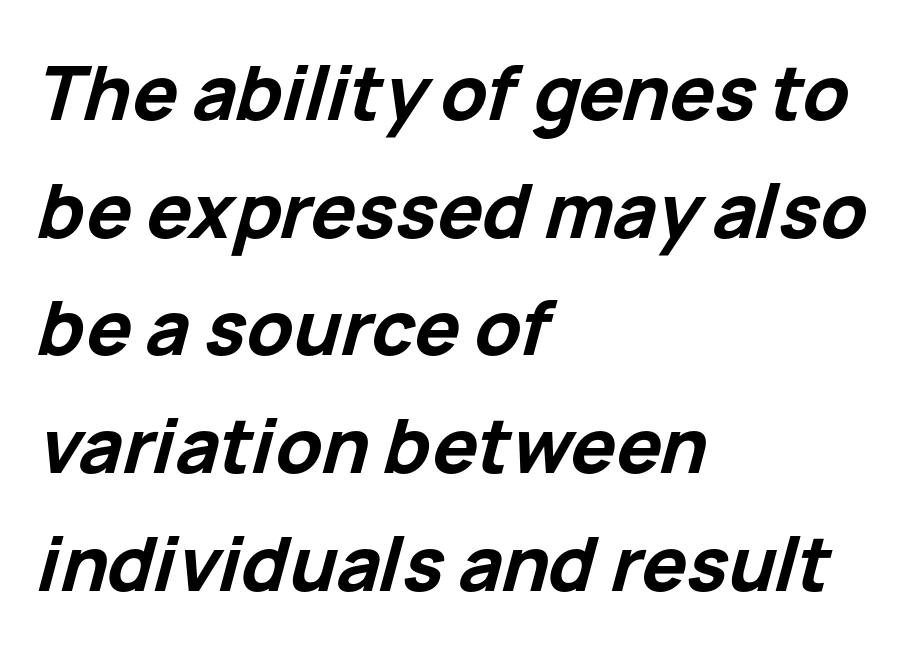
Q: Is the text bold? A: Yes.
Q: Is the text italic (slanted)? A: Yes, it leans right by about 15 degrees.
Q: Is the text underlined? A: No.
Q: How is the paragraph aligned? A: Left-aligned.
Q: Is the spacing between letters normal or unusually wide? A: Normal.
Q: Is the spacing between lines tight, normal or loose? A: Normal.
Q: Width (condensed, normal, or wide)? A: Normal.
Q: Stroke contrast? A: Low.
Q: x-height? A: Medium.
Q: Monospaced? A: No.
